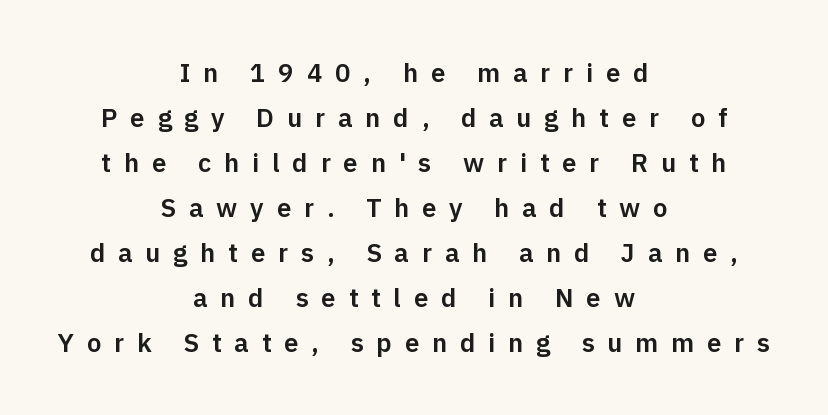
The image shows 26 px text type, upright; set centered, line spacing 1.73x, unusually wide letter spacing (+0.49 em), not underlined.
